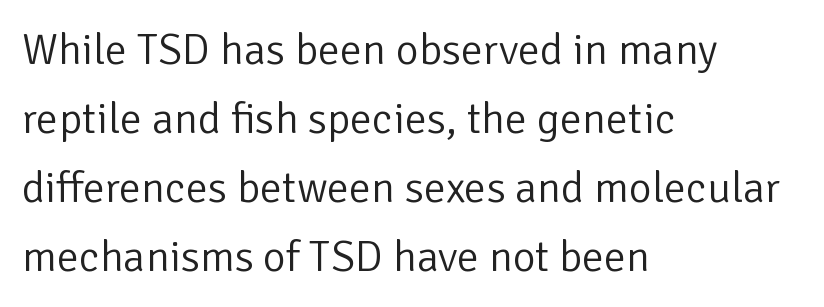
{"serif": "no", "italic": "no", "bold": "no", "weight": "light", "width": "normal", "stroke_contrast": "low", "x_height": "medium", "monospaced": "no", "underline": "no", "align": "left", "line_spacing": "normal", "line_spacing_ratio": 1.57, "letter_spacing": "normal", "letter_spacing_em": 0.0, "glyph_px": 44}
